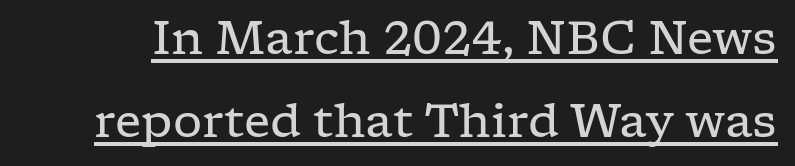
Notice how the stems are strictly vertical — no italics here. Each line of the rendering has a horizontal stroke beneath the glyphs. Looks like regular typesetting: each glyph gets only the width it needs. Compared with typical body copy, the letter spacing here is the same. The characters are drawn with everyday or finer stroke widths.
